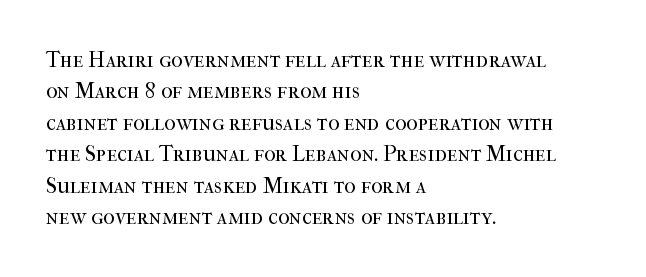
Q: Is the text bold? A: No.
Q: Is the text italic (slanted)? A: No, it is upright.
Q: Is the text underlined? A: No.
Q: How is the paragraph aligned? A: Left-aligned.
Q: Is the spacing between letters normal or unusually wide? A: Normal.
Q: Is the spacing between lines tight, normal or loose? A: Normal.
